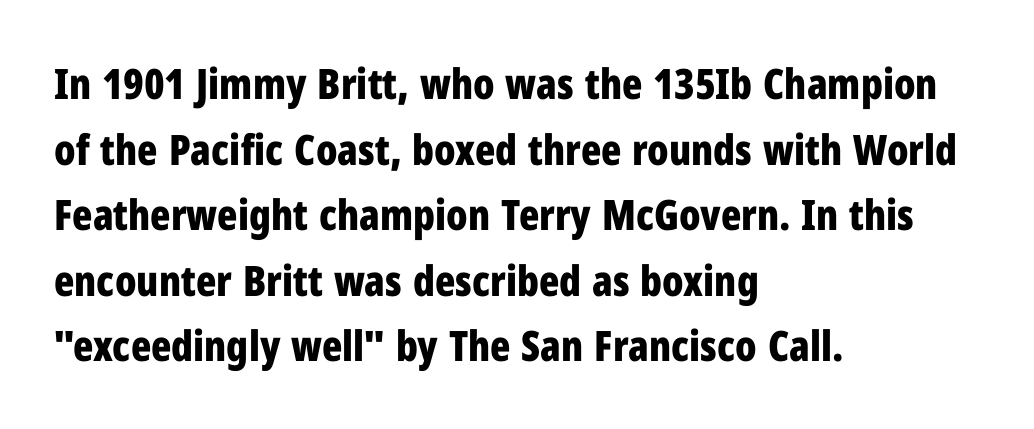
Notice how the passage keeps a crisp vertical edge on the left only. Each glyph is drawn with heavy, bold strokes. Check under the words: just untouched page. No feet cap the strokes, marking this as sans-serif type. Does the lettering tilt? It doesn't — this is upright. The gaps between neighbouring characters are ordinary and unremarkable.
